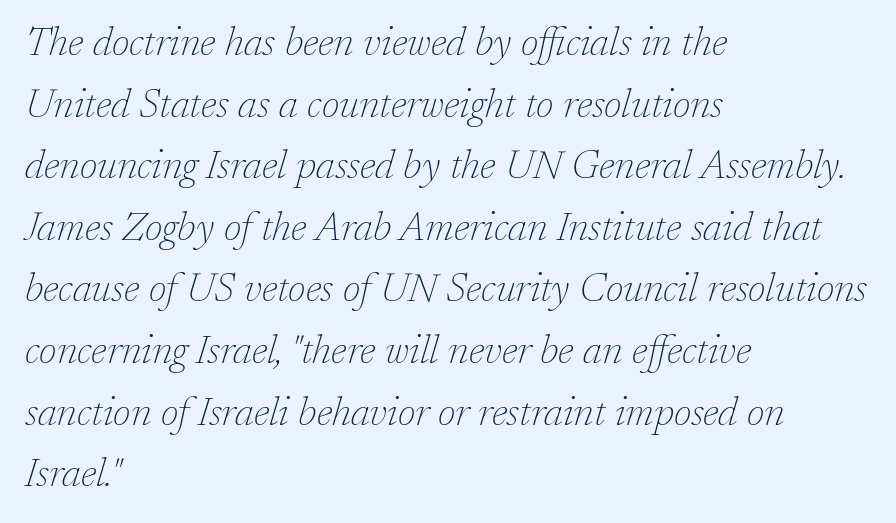
{"serif": "yes", "italic": "yes", "lean": "right", "slant_degrees": 17, "bold": "no", "weight": "thin", "width": "normal", "stroke_contrast": "low", "x_height": "medium", "monospaced": "no", "underline": "no", "align": "left", "line_spacing": "normal", "line_spacing_ratio": 1.54, "letter_spacing": "normal", "letter_spacing_em": 0.0, "glyph_px": 40}
